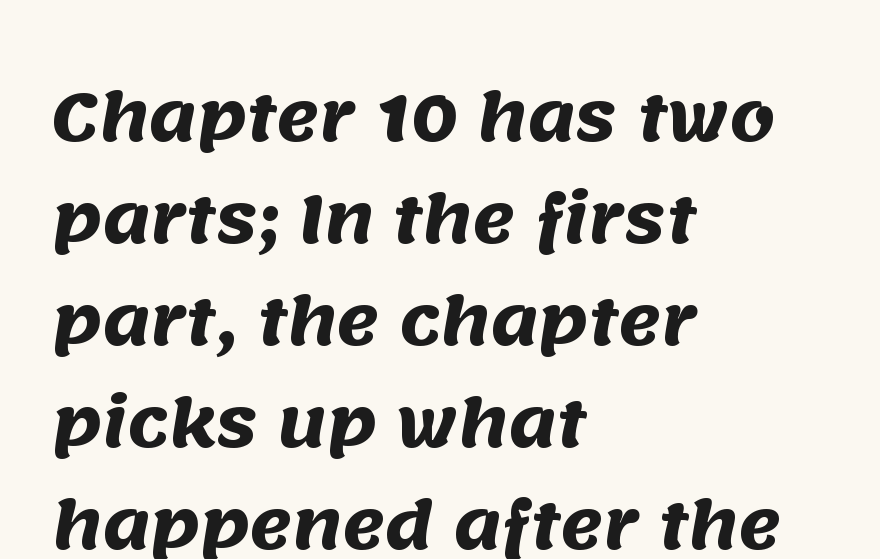
The image shows 65 px heavy sans-serif type; set left-aligned, normal line spacing (1.57x), normal letter spacing, not underlined; medium stroke contrast and a large x-height.
